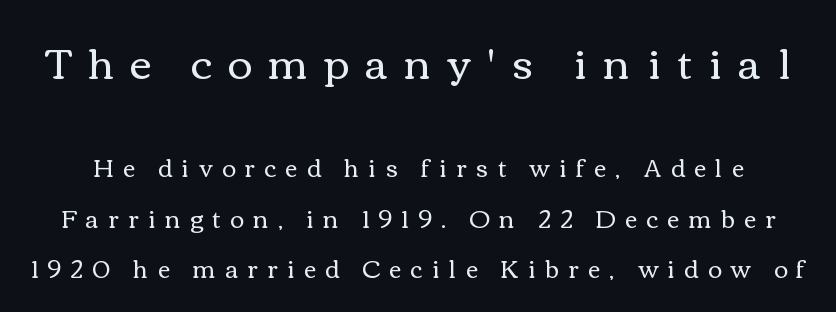
The image shows 42 px regular-weight, wide type, upright; set loose line spacing (2.11x), unusually wide letter spacing (+0.39 em), not underlined; the first (top) block is 1.75x larger; a medium x-height.
